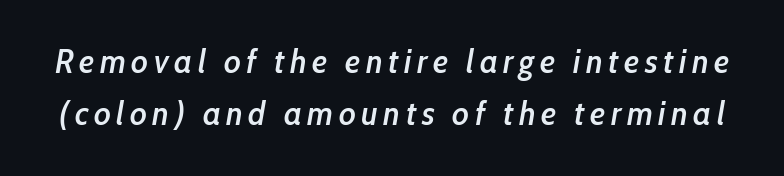
Q: Is the text bold? A: Semi-bold.
Q: Is the text italic (slanted)? A: Yes, it leans right by about 10 degrees.
Q: Is the text underlined? A: No.
Q: Is the spacing between lines tight, normal or loose? A: Normal.
Q: Width (condensed, normal, or wide)? A: Condensed.
Q: Stroke contrast? A: Low.
Q: x-height? A: Medium.
Q: Monospaced? A: No.
